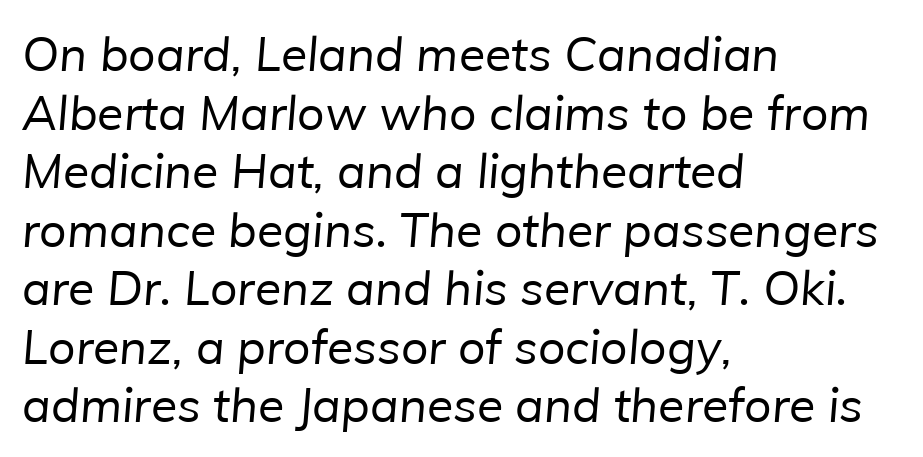
Compared with a centered layout, this one pins lines to the left instead. Is this a fixed-width face? No — the glyphs have proportional, varying widths. Serif or sans? Sans — the stroke terminals are bare. The gap between lines stays unmarked. Summary of weight: not heavy and not bold.
